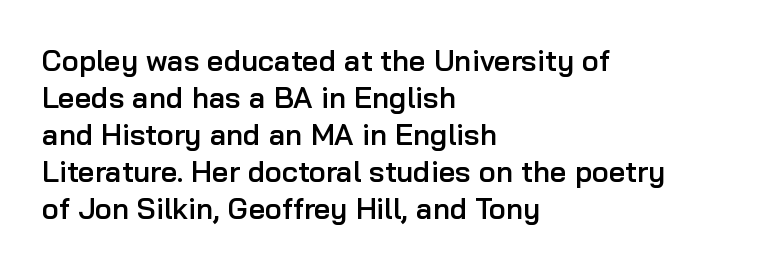
{"serif": "no", "italic": "no", "bold": "semi", "weight": "semibold", "width": "normal", "stroke_contrast": "low", "x_height": "medium", "monospaced": "no", "underline": "no", "align": "left", "line_spacing": "normal", "line_spacing_ratio": 1.28, "letter_spacing": "normal", "letter_spacing_em": 0.0, "glyph_px": 29}
